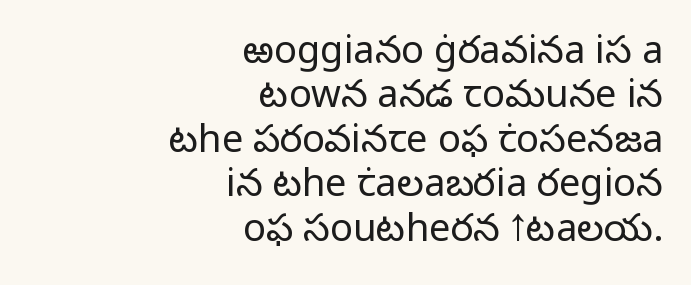
Q: Is the text bold? A: No.
Q: Is the text italic (slanted)? A: No, it is upright.
Q: Is the typeface a serif or a sans-serif typeface? A: Sans-serif.
Q: Is the text underlined? A: No.
Q: How is the paragraph aligned? A: Right-aligned.
Q: Is the spacing between letters normal or unusually wide? A: Normal.
Q: Width (condensed, normal, or wide)? A: Normal.
Q: Stroke contrast? A: Low.
Q: x-height? A: Medium.
Q: Monospaced? A: No.
